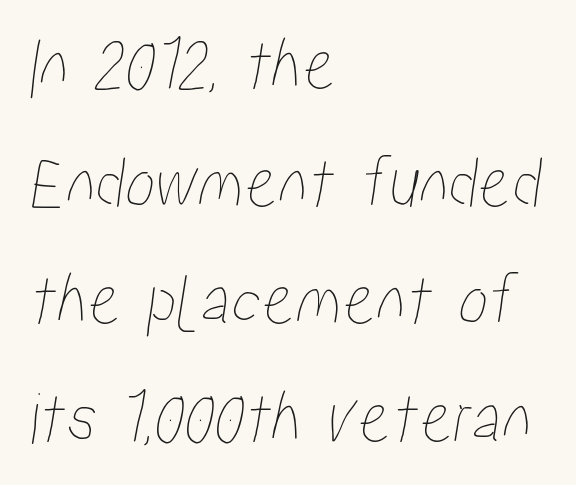
These lines sit exactly where default settings would place them. The rendering uses natural spacing where letterforms have individual widths. Tracking here is standard; glyphs follow each other at the usual distance. The compositor pushed each line to the left boundary.
